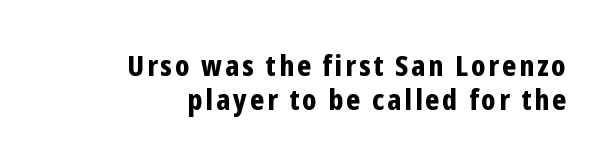
{"serif": "no", "italic": "no", "bold": "yes", "weight": "bold", "width": "condensed", "stroke_contrast": "low", "x_height": "medium", "monospaced": "no", "underline": "no", "align": "right", "line_spacing_ratio": 1.21, "glyph_px": 28}
